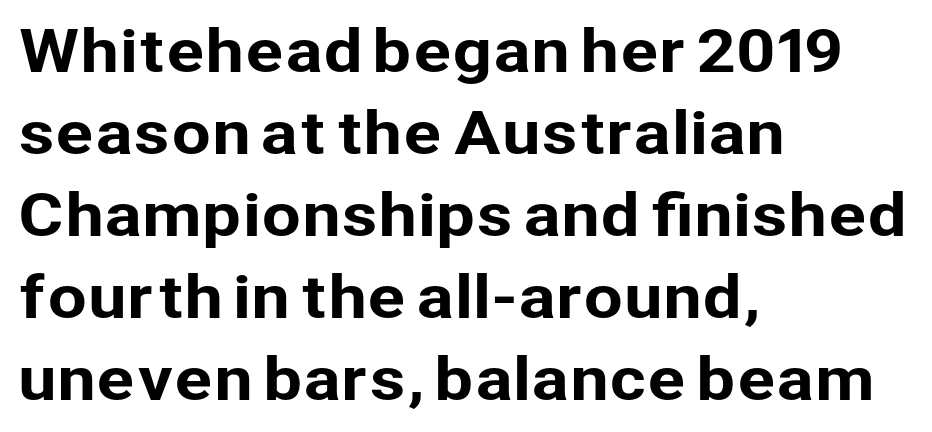
{"serif": "no", "italic": "no", "width": "normal", "stroke_contrast": "low", "x_height": "medium", "monospaced": "no", "underline": "no", "align": "left", "line_spacing": "normal", "line_spacing_ratio": 1.44, "letter_spacing": "normal", "letter_spacing_em": 0.0, "glyph_px": 57}
